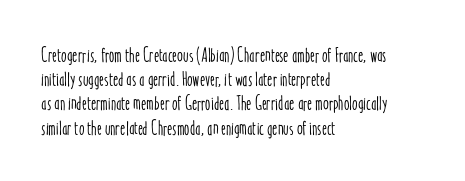
The image shows 20 px text type, upright; set left-aligned, line spacing 1.21x, normal letter spacing, not underlined.
